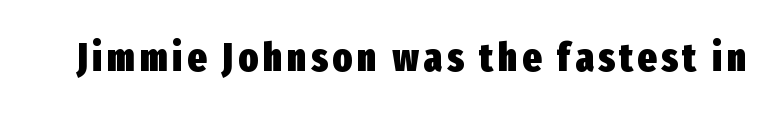
The words here are not underlined. Letterform terminals end flat and unadorned throughout the passage. Proportional: the letters do not fall into vertical columns. Ordinary non-slanted type is in use. Is the type bold? Yes — the strokes are clearly thick and heavy.
